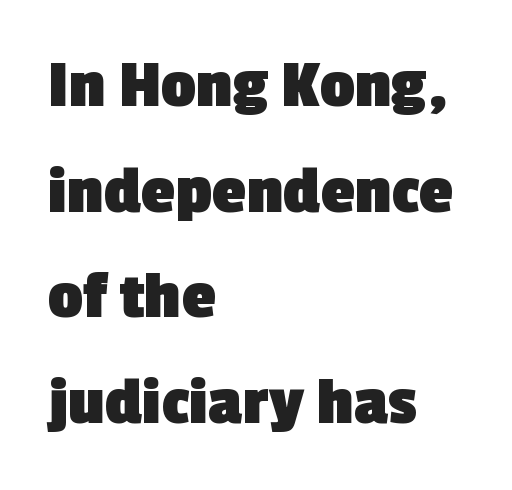
The image shows 69 px heavy sans-serif type; set left-aligned, normal line spacing (1.53x), normal letter spacing, not underlined; a medium x-height.
